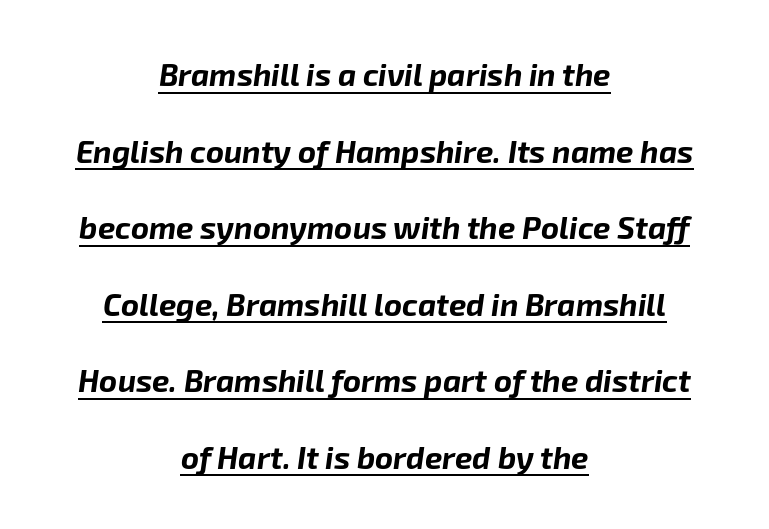
{"italic": "yes", "lean": "right", "slant_degrees": 8, "bold": "yes", "weight": "bold", "width": "normal", "stroke_contrast": "low", "x_height": "medium", "monospaced": "no", "underline": "yes", "align": "center", "line_spacing": "loose", "line_spacing_ratio": 2.47, "letter_spacing": "normal", "letter_spacing_em": 0.0, "glyph_px": 31}
